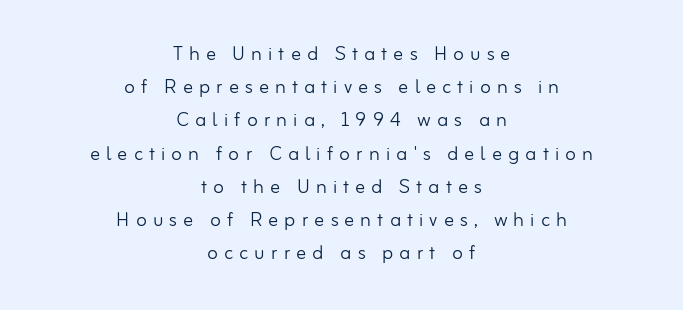
The image shows 25 px text type, upright; set centered, normal line spacing (1.33x), unusually wide letter spacing (+0.24 em), not underlined.
